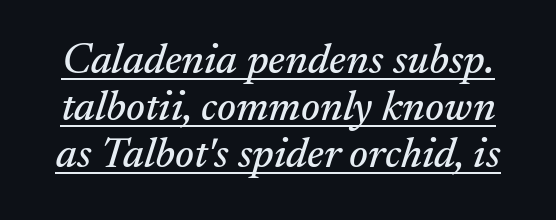
{"serif": "yes", "italic": "yes", "lean": "right", "slant_degrees": 17, "width": "normal", "stroke_contrast": "medium", "x_height": "small", "monospaced": "no", "underline": "yes", "line_spacing": "tight", "line_spacing_ratio": 1.09, "letter_spacing": "normal", "letter_spacing_em": 0.0, "glyph_px": 43}
